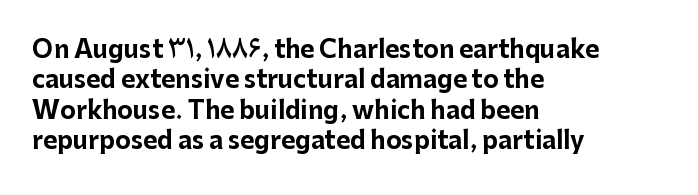
The image shows 24 px bold type, upright; set left-aligned, normal line spacing (1.27x), normal letter spacing, not underlined.
